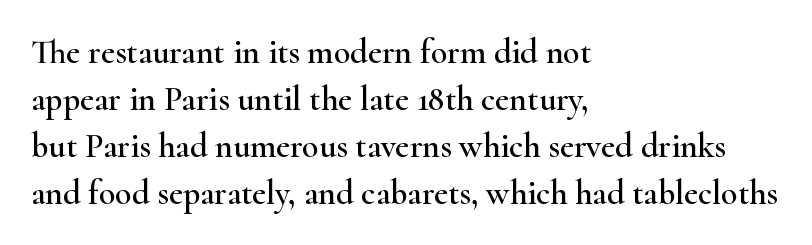
{"serif": "yes", "italic": "no", "width": "wide", "stroke_contrast": "high", "x_height": "small", "monospaced": "no", "underline": "no", "align": "left", "line_spacing": "normal", "line_spacing_ratio": 1.38, "letter_spacing": "normal", "letter_spacing_em": 0.0, "glyph_px": 34}
